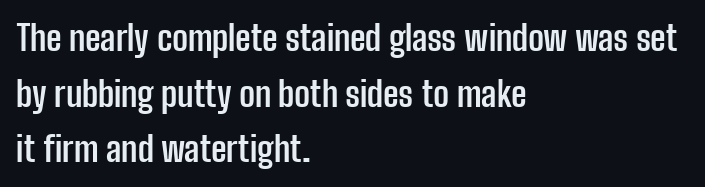
The image shows 35 px semibold, condensed sans-serif type, upright; set left-aligned, normal line spacing (1.59x), normal letter spacing, not underlined; low stroke contrast and a medium x-height.
